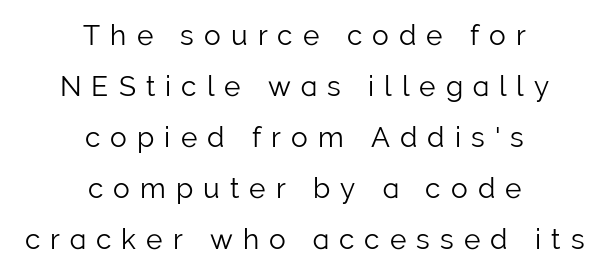
Q: Is the text bold? A: No.
Q: Is the text italic (slanted)? A: No, it is upright.
Q: Is the typeface a serif or a sans-serif typeface? A: Sans-serif.
Q: Is the text underlined? A: No.
Q: How is the paragraph aligned? A: Centered.
Q: Is the spacing between letters normal or unusually wide? A: Unusually wide.
Q: Width (condensed, normal, or wide)? A: Normal.
Q: Stroke contrast? A: Low.
Q: x-height? A: Medium.
Q: Monospaced? A: No.
